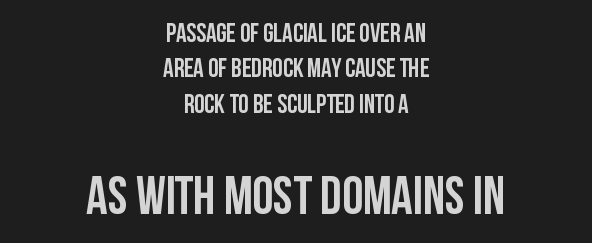
The image shows 53 px semibold, condensed sans-serif type, upright; set centered, normal line spacing (1.36x), normal letter spacing, not underlined; the second (bottom) block is 2.04x larger; low stroke contrast and a large x-height.
